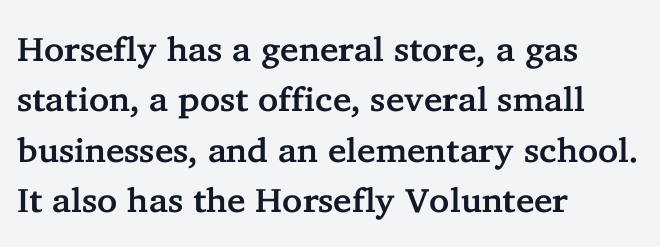
The image shows 34 px serif type, upright; set left-aligned, normal line spacing (1.48x), normal letter spacing, not underlined; low stroke contrast and a medium x-height.
